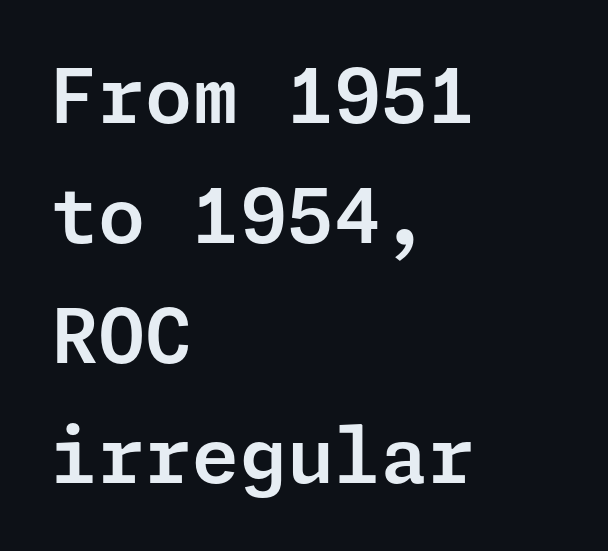
Compared with typical paragraphs, the rows here are spaced about the same. Upright lettering throughout. Examine the stroke ends and you'll find no serifs. Letters rest on an invisible, unmarked baseline.
